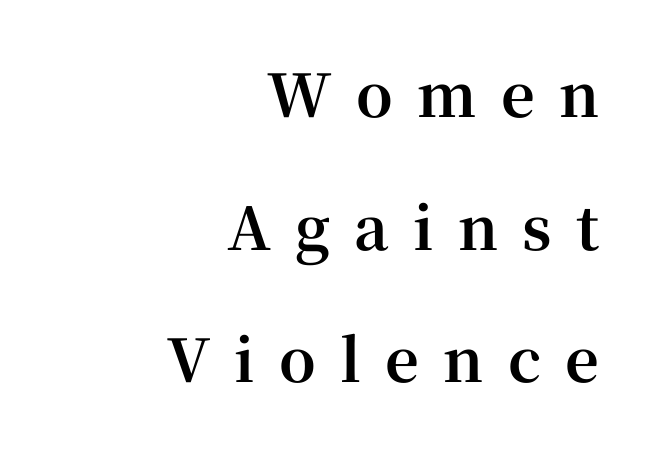
Q: Is the text bold? A: Yes.
Q: Is the text italic (slanted)? A: No, it is upright.
Q: Is the typeface a serif or a sans-serif typeface? A: Serif.
Q: Is the text underlined? A: No.
Q: How is the paragraph aligned? A: Right-aligned.
Q: Is the spacing between letters normal or unusually wide? A: Unusually wide.
Q: Is the spacing between lines tight, normal or loose? A: Loose.
Q: Width (condensed, normal, or wide)? A: Normal.
Q: Stroke contrast? A: High.
Q: x-height? A: Medium.
Q: Monospaced? A: No.
